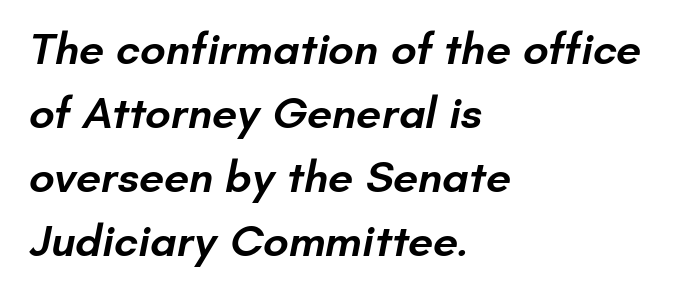
Q: Is the text bold? A: Semi-bold.
Q: Is the typeface a serif or a sans-serif typeface? A: Sans-serif.
Q: Is the text underlined? A: No.
Q: How is the paragraph aligned? A: Left-aligned.
Q: Is the spacing between letters normal or unusually wide? A: Normal.
Q: Is the spacing between lines tight, normal or loose? A: Normal.
Q: Width (condensed, normal, or wide)? A: Normal.
Q: Stroke contrast? A: Low.
Q: x-height? A: Small.
Q: Monospaced? A: No.
